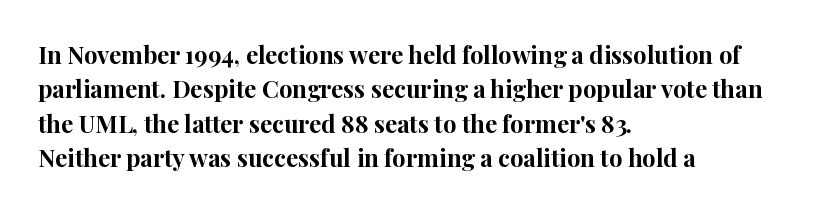
The image shows 24 px bold type, upright; set left-aligned, normal line spacing (1.43x), normal letter spacing, not underlined.
